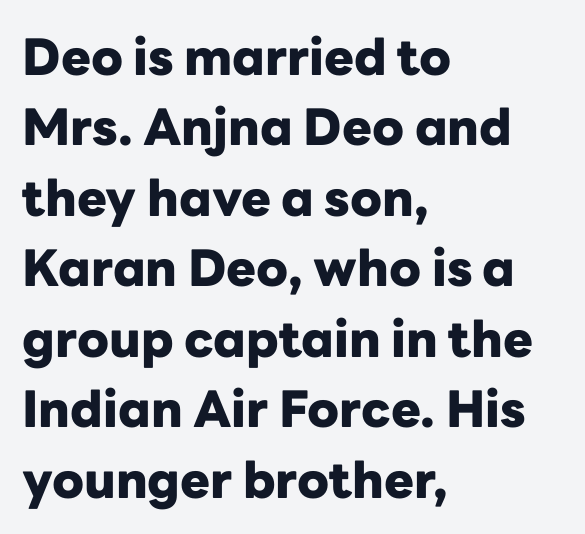
Q: Is the text bold? A: Yes.
Q: Is the text italic (slanted)? A: No, it is upright.
Q: Is the typeface a serif or a sans-serif typeface? A: Sans-serif.
Q: Is the text underlined? A: No.
Q: How is the paragraph aligned? A: Left-aligned.
Q: Is the spacing between letters normal or unusually wide? A: Normal.
Q: Is the spacing between lines tight, normal or loose? A: Normal.
Q: Width (condensed, normal, or wide)? A: Normal.
Q: Stroke contrast? A: Low.
Q: x-height? A: Medium.
Q: Monospaced? A: No.
